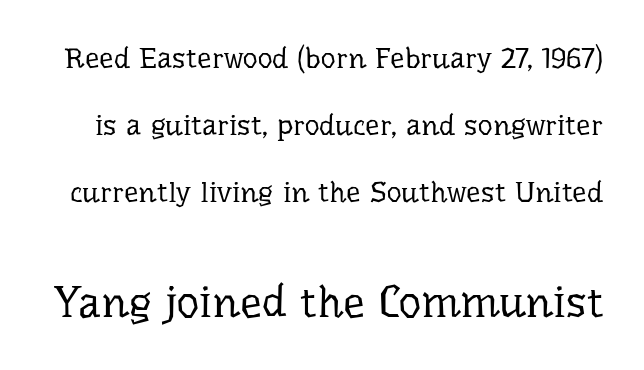
The image shows 44 px regular-weight serif type, upright; set loose line spacing (2.31x), normal letter spacing, not underlined; the second (bottom) block is 1.52x larger; low stroke contrast and a medium x-height.
